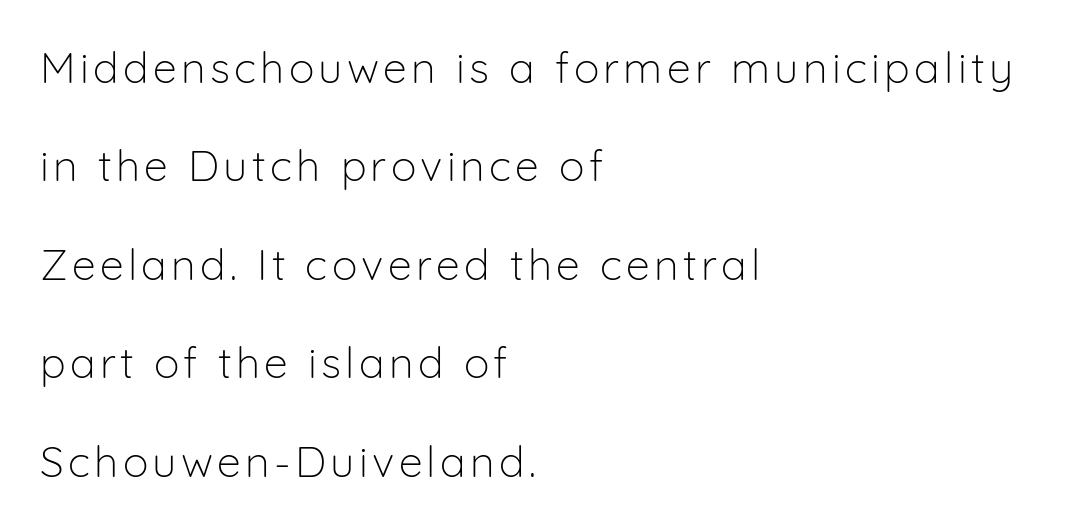
{"serif": "no", "italic": "no", "bold": "no", "weight": "light", "width": "normal", "stroke_contrast": "low", "x_height": "medium", "monospaced": "no", "underline": "no", "align": "left", "line_spacing": "loose", "line_spacing_ratio": 2.29, "glyph_px": 43}
